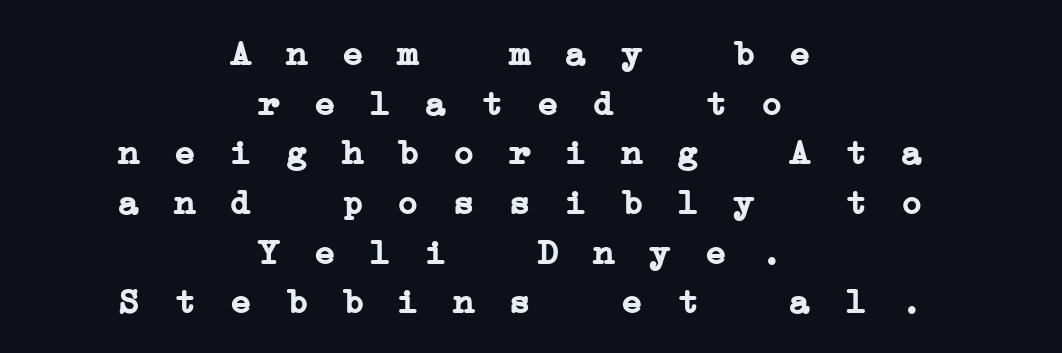
Q: Is the text bold? A: Yes.
Q: Is the typeface a serif or a sans-serif typeface? A: Serif.
Q: Is the text underlined? A: No.
Q: How is the paragraph aligned? A: Centered.
Q: Is the spacing between letters normal or unusually wide? A: Unusually wide.
Q: Is the spacing between lines tight, normal or loose? A: Normal.
Q: Width (condensed, normal, or wide)? A: Wide.
Q: Stroke contrast? A: Low.
Q: x-height? A: Medium.
Q: Monospaced? A: Yes.
